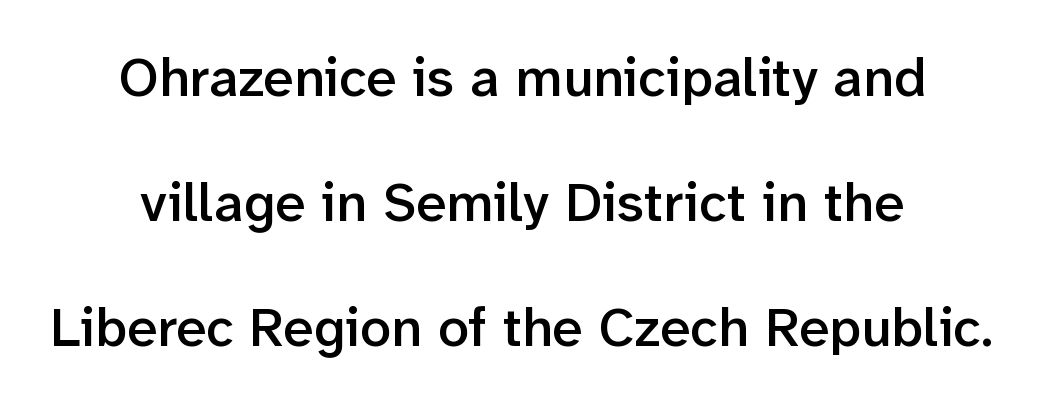
The image shows 55 px semibold sans-serif type, upright; set centered, loose line spacing (2.27x), normal letter spacing, not underlined; low stroke contrast and a medium x-height.
